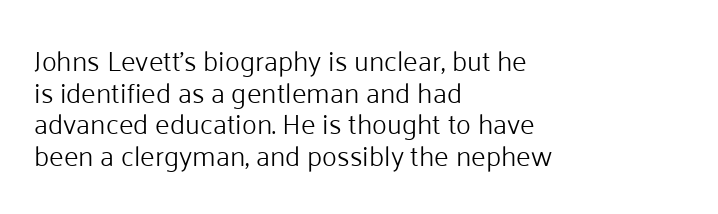
Q: Is the text bold? A: No.
Q: Is the text italic (slanted)? A: No, it is upright.
Q: Is the typeface a serif or a sans-serif typeface? A: Sans-serif.
Q: Is the text underlined? A: No.
Q: How is the paragraph aligned? A: Left-aligned.
Q: Is the spacing between letters normal or unusually wide? A: Normal.
Q: Is the spacing between lines tight, normal or loose? A: Tight.
Q: Width (condensed, normal, or wide)? A: Normal.
Q: Stroke contrast? A: Low.
Q: x-height? A: Medium.
Q: Monospaced? A: No.
